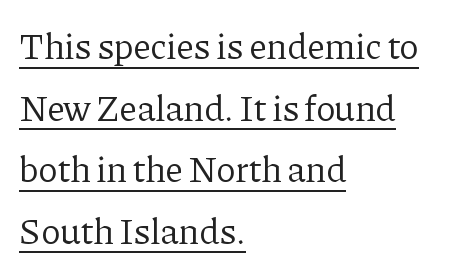
Q: Is the text bold? A: No.
Q: Is the text italic (slanted)? A: No, it is upright.
Q: Is the typeface a serif or a sans-serif typeface? A: Serif.
Q: Is the text underlined? A: Yes.
Q: How is the paragraph aligned? A: Left-aligned.
Q: Is the spacing between letters normal or unusually wide? A: Normal.
Q: Width (condensed, normal, or wide)? A: Normal.
Q: Stroke contrast? A: Low.
Q: x-height? A: Medium.
Q: Monospaced? A: No.
